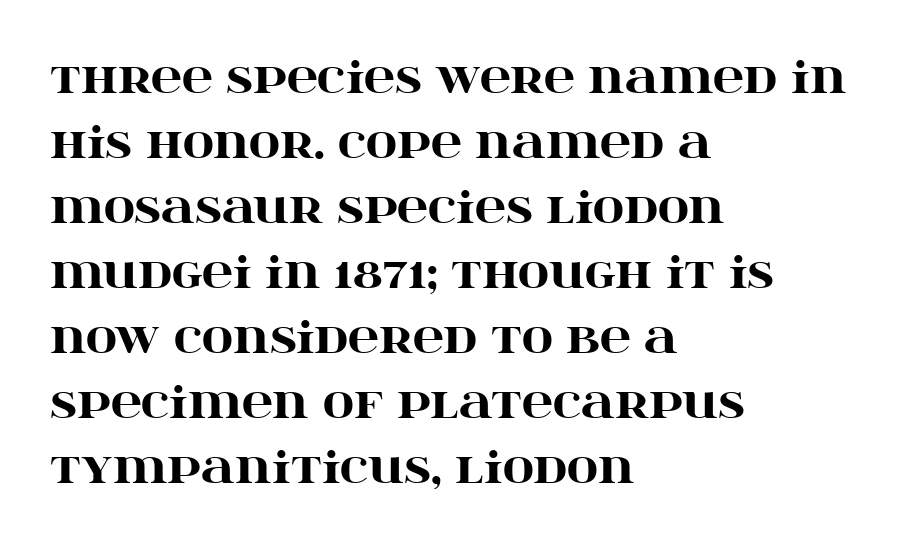
This sample keeps an unexceptional amount of space between lines. Glance below the letters and you will spot only blank space. Every stem runs plumb, perpendicular to the baseline. Here the designer chose a conventional face with non-uniform glyph widths. The horizontal fit of the characters is conventional and even.
